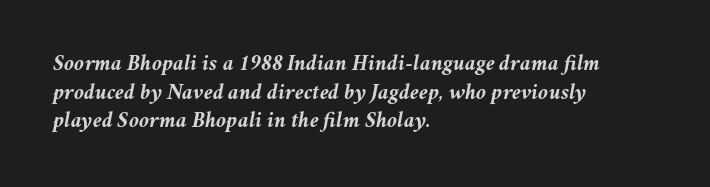
Emphasis-style slanted type is in use. These lines keep a tight, regular rhythm from letter to letter. Set as a true bold cut, around the 700 mark. Descenders hang freely into open space. Which margin do the lines hug? The left one — the right edge is uneven.
